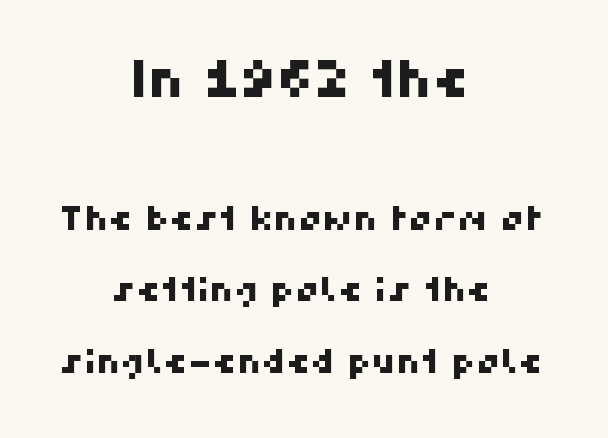
The image shows 51 px sans-serif type; set centered, loose line spacing (2.09x), normal letter spacing, not underlined; the first (top) block is 1.5x larger; high stroke contrast and a medium x-height.
